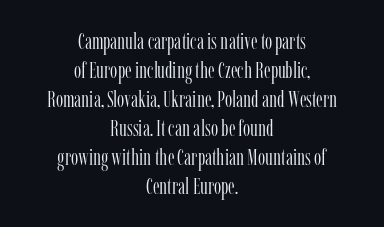
Q: Is the text bold? A: No.
Q: Is the text italic (slanted)? A: No, it is upright.
Q: Is the text underlined? A: No.
Q: How is the paragraph aligned? A: Centered.
Q: Is the spacing between letters normal or unusually wide? A: Normal.
Q: Is the spacing between lines tight, normal or loose? A: Normal.
